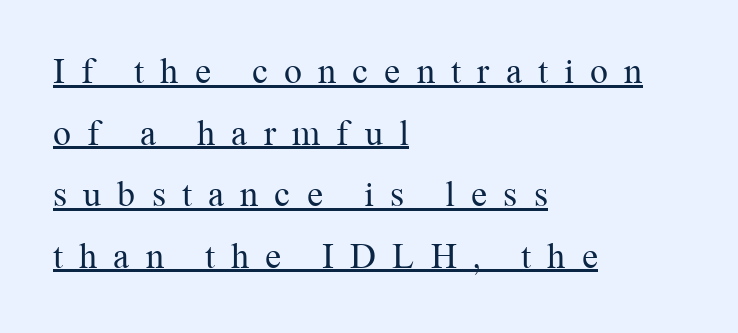
{"serif": "yes", "italic": "no", "bold": "no", "weight": "regular", "width": "normal", "stroke_contrast": "medium", "x_height": "medium", "monospaced": "no", "underline": "yes", "align": "left", "line_spacing_ratio": 1.71, "letter_spacing": "wide", "letter_spacing_em": 0.45, "glyph_px": 36}
